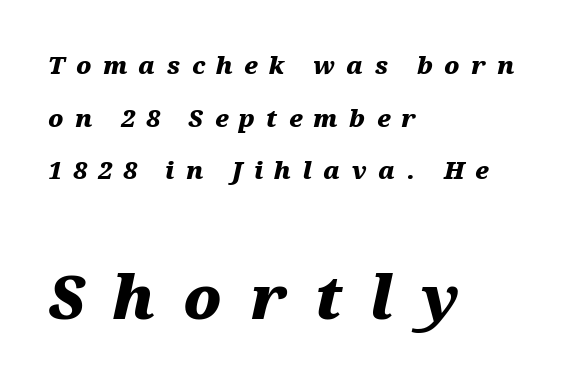
Character widths vary here, with narrow letters taking less room than wide ones. These lines have a slow, spaced-out rhythm from letter to letter. Heavy-handed strokes throughout: this text is bold. Alignment: flush left.
